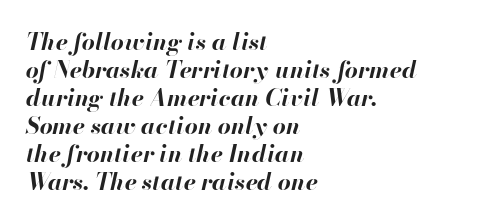
The image shows 23 px bold type, italic (leaning right); set left-aligned, line spacing 1.22x, normal letter spacing, not underlined.
